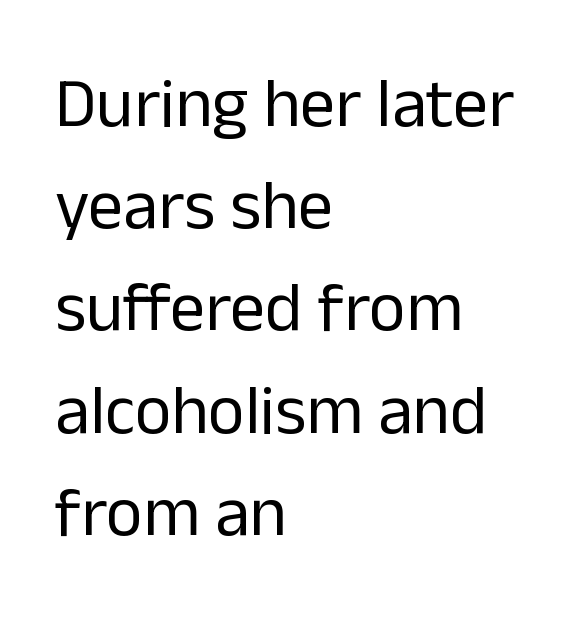
Q: Is the text bold? A: No.
Q: Is the text italic (slanted)? A: No, it is upright.
Q: Is the typeface a serif or a sans-serif typeface? A: Sans-serif.
Q: Is the text underlined? A: No.
Q: How is the paragraph aligned? A: Left-aligned.
Q: Is the spacing between letters normal or unusually wide? A: Normal.
Q: Is the spacing between lines tight, normal or loose? A: Normal.
Q: Width (condensed, normal, or wide)? A: Normal.
Q: Stroke contrast? A: Low.
Q: x-height? A: Medium.
Q: Monospaced? A: No.
